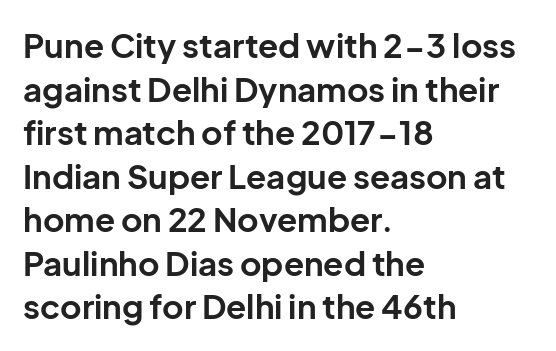
{"serif": "no", "italic": "no", "bold": "yes", "weight": "bold", "width": "normal", "stroke_contrast": "low", "x_height": "medium", "monospaced": "no", "underline": "no", "align": "left", "line_spacing": "normal", "line_spacing_ratio": 1.32, "letter_spacing": "normal", "letter_spacing_em": 0.0, "glyph_px": 33}
